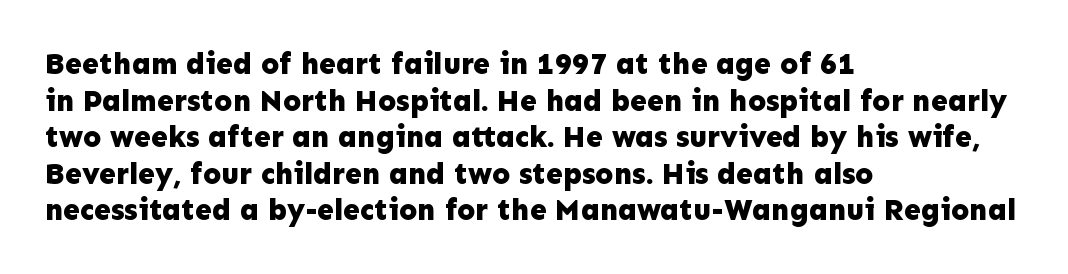
Varying glyph widths throughout — classic text-font behaviour. A classic flush-left, rag-right setting is used for this passage. You could call the tracking neutral — neither tight nor loose. The passage shown is not underscored anywhere.
